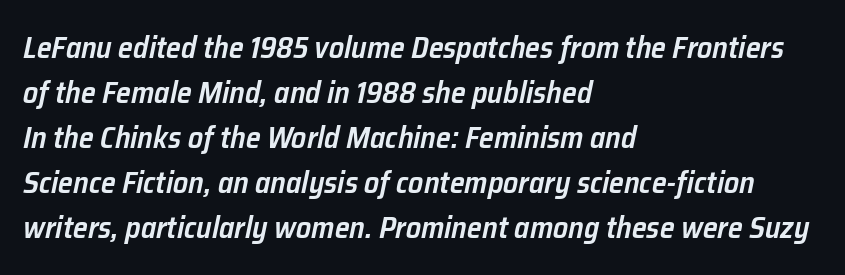
{"italic": "yes", "lean": "right", "slant_degrees": 12, "bold": "semi", "weight": "semibold", "width": "normal", "stroke_contrast": "low", "x_height": "medium", "monospaced": "no", "underline": "no", "align": "left", "line_spacing": "normal", "line_spacing_ratio": 1.5, "letter_spacing": "normal", "letter_spacing_em": 0.0, "glyph_px": 30}
